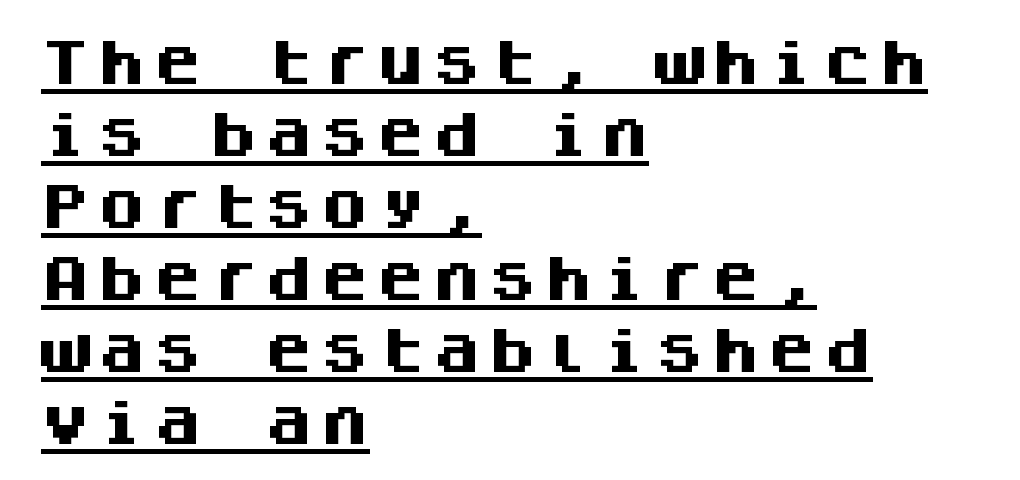
The image shows 49 px heavy sans-serif type, upright, monospaced; set left-aligned, normal line spacing (1.47x), underlined; medium stroke contrast and a large x-height.
